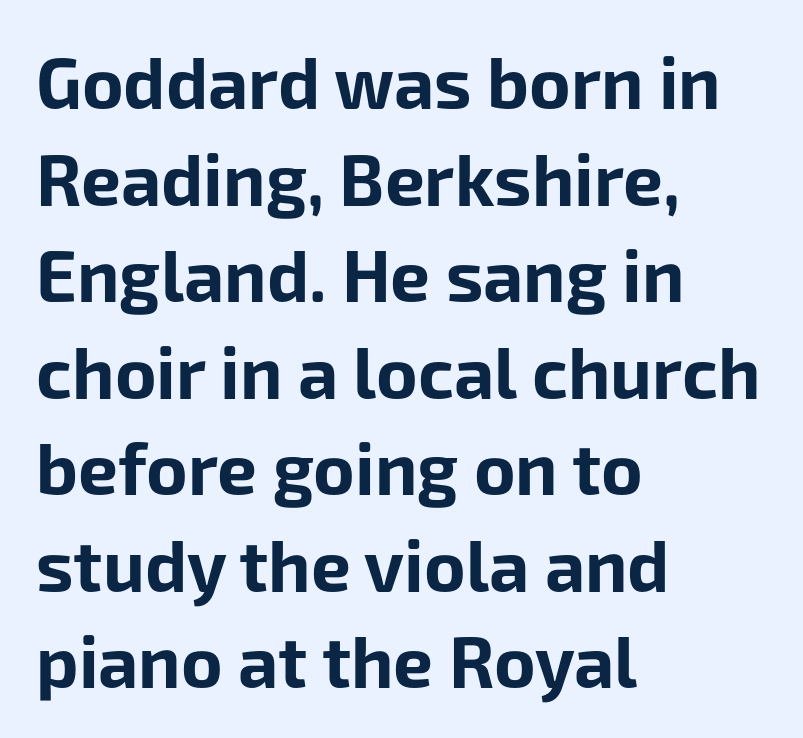
These lines are rendered in a variable-pitch font. Standard letterfit; no display-style spreading of the glyphs. These lines sit exactly where default settings would place them. Unmarked baselines from the first word to the last. In terms of letterform style, serifs are entirely absent. The lines in this sample share a left origin and differ only in where they stop.
